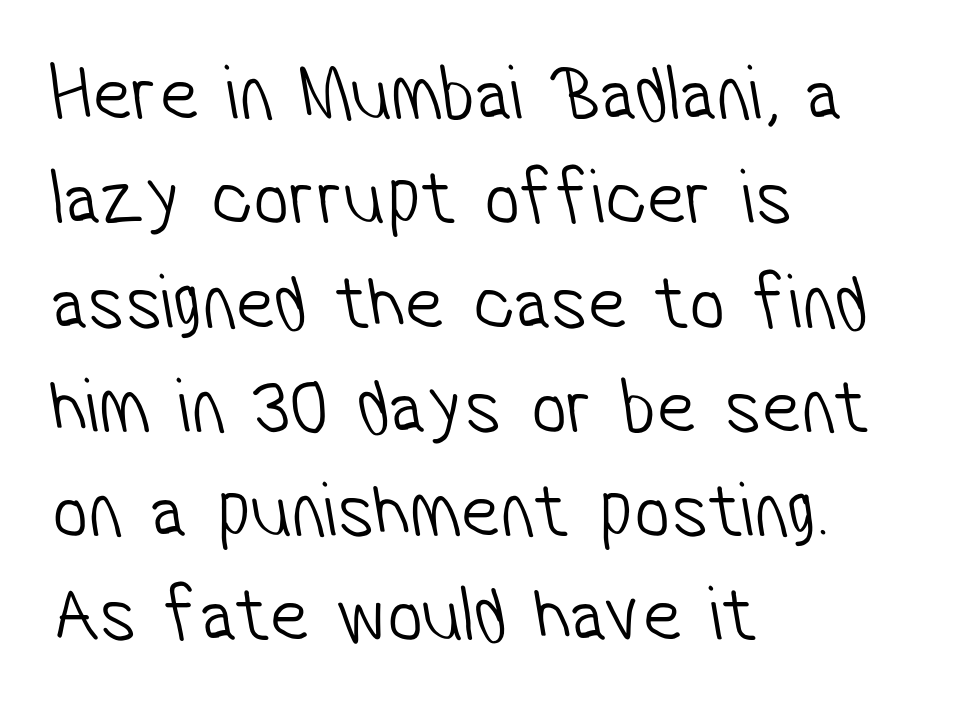
{"serif": "no", "bold": "no", "weight": "light", "width": "condensed", "stroke_contrast": "low", "x_height": "medium", "monospaced": "no", "underline": "no", "align": "left", "line_spacing": "normal", "line_spacing_ratio": 1.32, "letter_spacing": "normal", "letter_spacing_em": 0.0, "glyph_px": 79}
